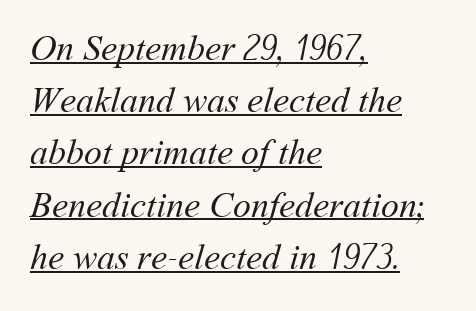
Q: Is the text bold? A: No.
Q: Is the text underlined? A: Yes.
Q: How is the paragraph aligned? A: Left-aligned.
Q: Is the spacing between letters normal or unusually wide? A: Normal.
Q: Is the spacing between lines tight, normal or loose? A: Normal.
Q: Width (condensed, normal, or wide)? A: Normal.
Q: Stroke contrast? A: Medium.
Q: x-height? A: Medium.
Q: Monospaced? A: No.
